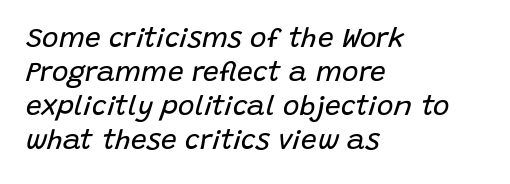
Quick note: italic. Unmarked baselines from the first word to the last. Varying glyph widths throughout — classic text-font behaviour. Ink coverage per letter is moderate at most.
